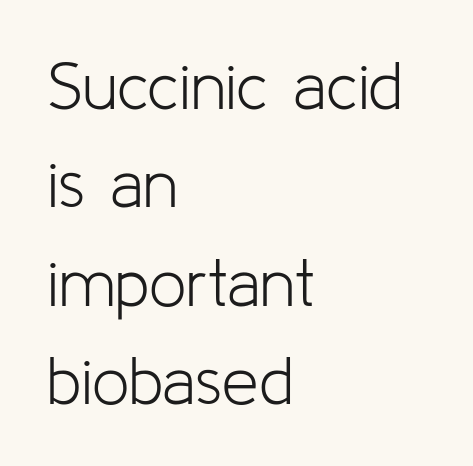
{"serif": "no", "italic": "no", "bold": "no", "weight": "light", "width": "normal", "stroke_contrast": "low", "x_height": "medium", "monospaced": "no", "underline": "no", "align": "left", "line_spacing": "normal", "line_spacing_ratio": 1.49, "letter_spacing": "normal", "letter_spacing_em": 0.0, "glyph_px": 66}
